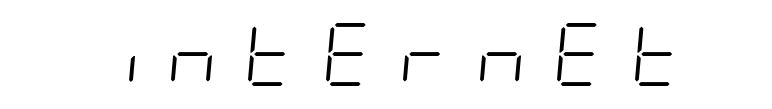
Is this a heavy cut? Hardly; it is regular or lighter. A typesetter would call this heavily tracked-out type. Descenders are the only things crossing below the line. Posture: slanted.
